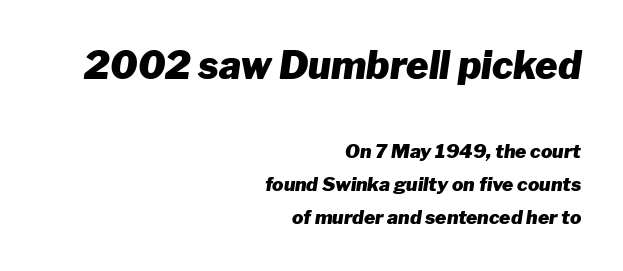
Line endings align vertically; line beginnings do not. Here the glyphs are tracked normally, forming tight word shapes. The typesetting leans heavy: a genuine bold. The zone under the glyphs is completely vacant. The initial chunk of copy outweighs the following chunk in type size.
